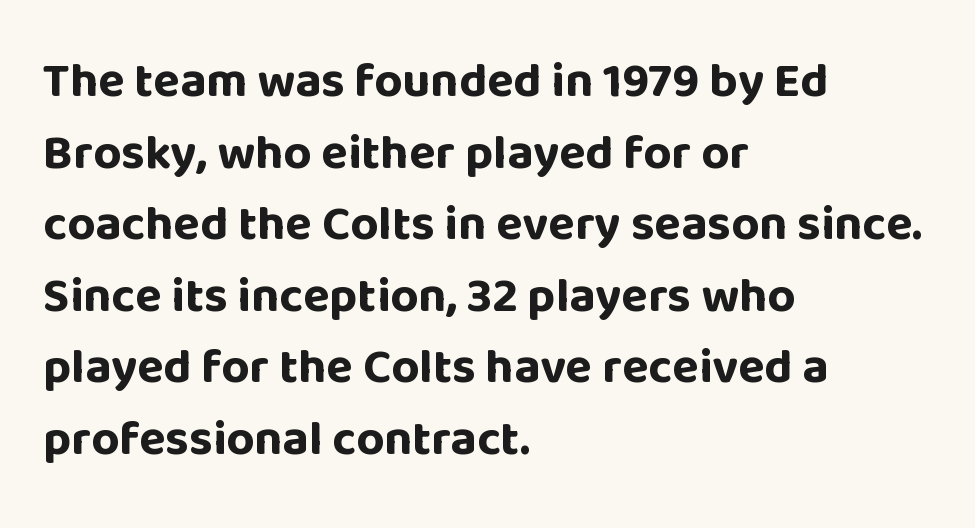
The image shows 49 px bold sans-serif type, upright; set left-aligned, normal line spacing (1.46x), normal letter spacing, not underlined; low stroke contrast and a large x-height.
